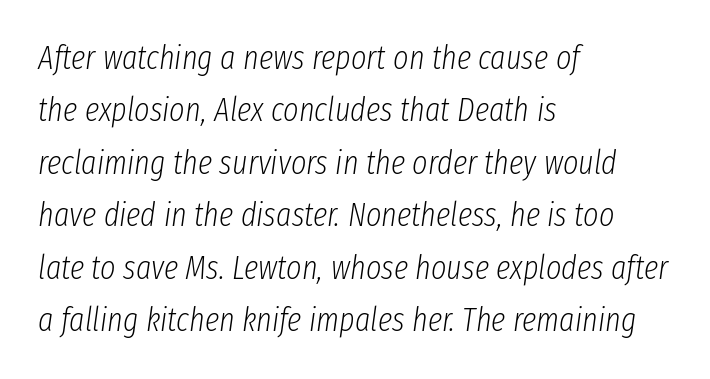
{"italic": "yes", "lean": "right", "slant_degrees": 8, "bold": "no", "weight": "light", "width": "condensed", "stroke_contrast": "low", "x_height": "medium", "monospaced": "no", "underline": "no", "align": "left", "line_spacing": "normal", "line_spacing_ratio": 1.59, "letter_spacing": "normal", "letter_spacing_em": 0.0, "glyph_px": 33}
